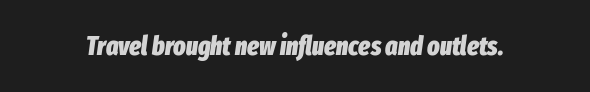
Q: Is the text bold? A: Yes.
Q: Is the text italic (slanted)? A: Yes, it leans right by about 8 degrees.
Q: Is the text underlined? A: No.
Q: Is the spacing between letters normal or unusually wide? A: Normal.
